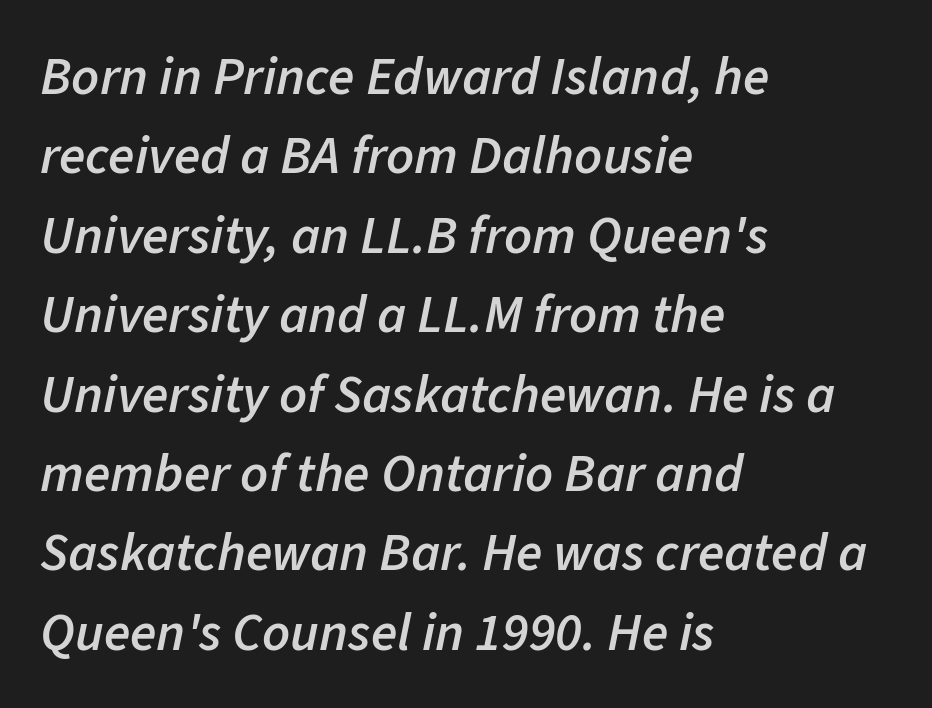
The image shows 54 px semibold type, italic (leaning right); set left-aligned, normal line spacing (1.47x), normal letter spacing, not underlined; low stroke contrast and a medium x-height.
